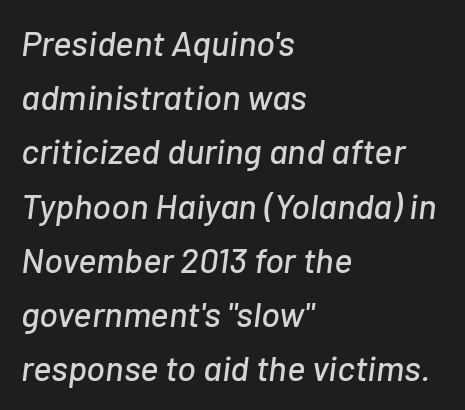
{"italic": "yes", "lean": "right", "slant_degrees": 7, "width": "normal", "stroke_contrast": "low", "x_height": "medium", "monospaced": "no", "underline": "no", "align": "left", "line_spacing": "normal", "line_spacing_ratio": 1.55, "letter_spacing": "normal", "letter_spacing_em": 0.0, "glyph_px": 35}
